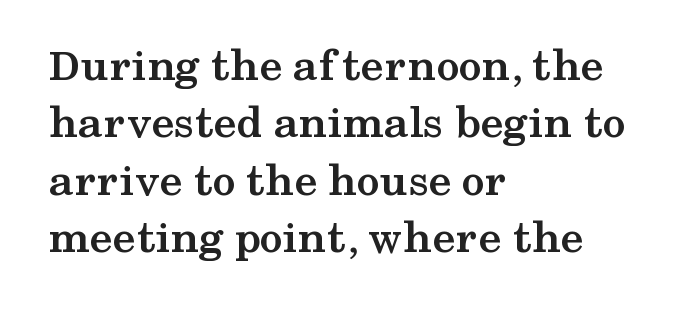
{"serif": "yes", "italic": "no", "bold": "yes", "weight": "semibold", "width": "wide", "stroke_contrast": "medium", "x_height": "medium", "monospaced": "no", "underline": "no", "align": "left", "line_spacing_ratio": 1.22, "letter_spacing": "normal", "letter_spacing_em": 0.0, "glyph_px": 47}
